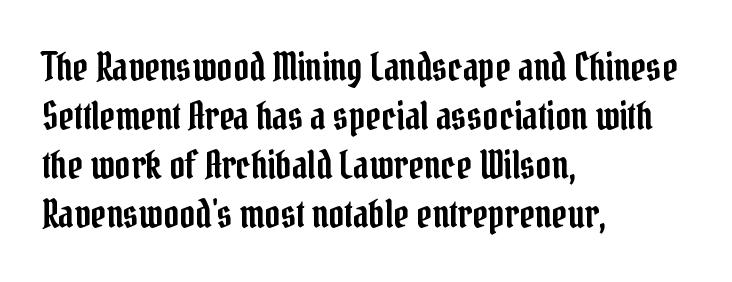
Q: Is the text italic (slanted)? A: No, it is upright.
Q: Is the typeface a serif or a sans-serif typeface? A: Serif.
Q: Is the text underlined? A: No.
Q: How is the paragraph aligned? A: Left-aligned.
Q: Is the spacing between letters normal or unusually wide? A: Normal.
Q: Is the spacing between lines tight, normal or loose? A: Normal.
Q: Width (condensed, normal, or wide)? A: Condensed.
Q: Stroke contrast? A: Low.
Q: x-height? A: Medium.
Q: Monospaced? A: No.
